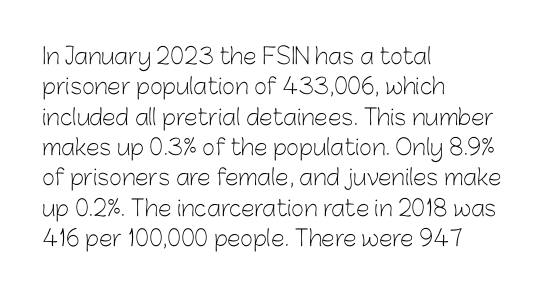
{"italic": "no", "bold": "no", "underline": "no", "align": "left", "line_spacing": "normal", "line_spacing_ratio": 1.38, "letter_spacing": "normal", "letter_spacing_em": 0.0, "glyph_px": 22}
